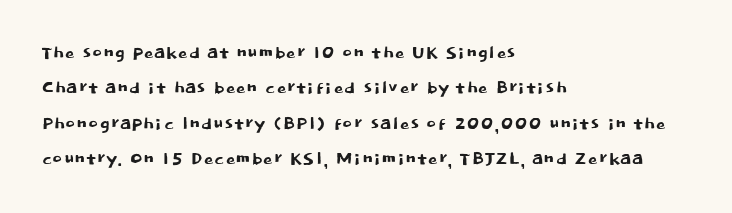
The passage shown stacks its lines at a standard gap. No extra tracking has been applied to these lines. Compared with a centered layout, this one pins lines to the left instead. The area under the type is left untouched. When letters stand straight like this, we call the style roman or upright.
